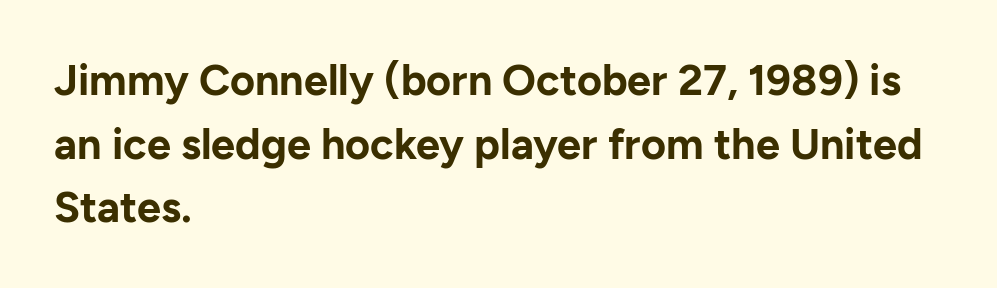
Q: Is the text bold? A: Yes.
Q: Is the text italic (slanted)? A: No, it is upright.
Q: Is the typeface a serif or a sans-serif typeface? A: Sans-serif.
Q: Is the text underlined? A: No.
Q: How is the paragraph aligned? A: Left-aligned.
Q: Is the spacing between letters normal or unusually wide? A: Normal.
Q: Is the spacing between lines tight, normal or loose? A: Normal.
Q: Width (condensed, normal, or wide)? A: Normal.
Q: Stroke contrast? A: Low.
Q: x-height? A: Medium.
Q: Monospaced? A: No.
